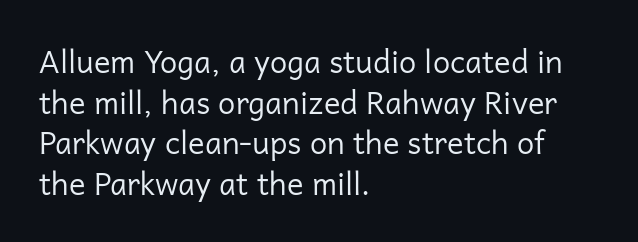
The image shows 31 px regular-weight sans-serif type, upright; set left-aligned, normal line spacing (1.31x), normal letter spacing, not underlined; low stroke contrast and a medium x-height.
